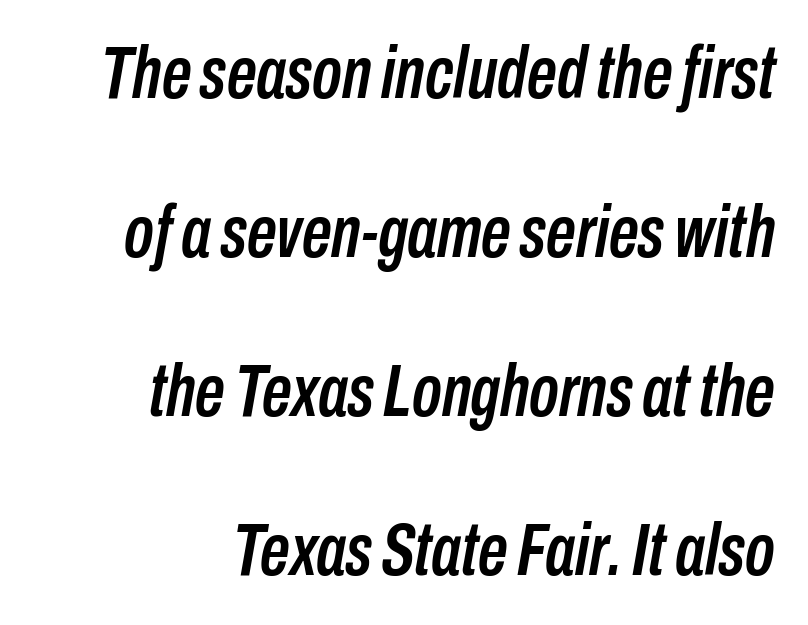
Q: Is the text italic (slanted)? A: Yes, it leans right by about 10 degrees.
Q: Is the text underlined? A: No.
Q: How is the paragraph aligned? A: Right-aligned.
Q: Is the spacing between letters normal or unusually wide? A: Normal.
Q: Is the spacing between lines tight, normal or loose? A: Loose.
Q: Width (condensed, normal, or wide)? A: Condensed.
Q: Stroke contrast? A: Low.
Q: x-height? A: Medium.
Q: Monospaced? A: No.
